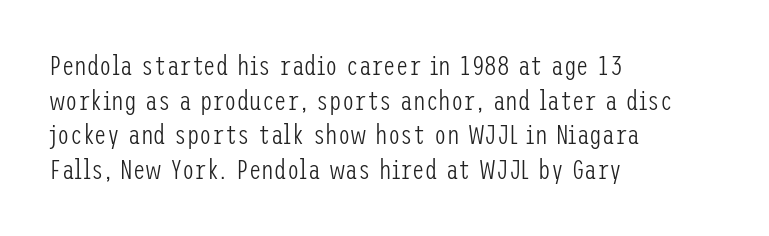
Q: Is the text bold? A: No.
Q: Is the text italic (slanted)? A: No, it is upright.
Q: Is the typeface a serif or a sans-serif typeface? A: Sans-serif.
Q: Is the text underlined? A: No.
Q: How is the paragraph aligned? A: Left-aligned.
Q: Is the spacing between letters normal or unusually wide? A: Normal.
Q: Width (condensed, normal, or wide)? A: Condensed.
Q: Stroke contrast? A: Low.
Q: x-height? A: Medium.
